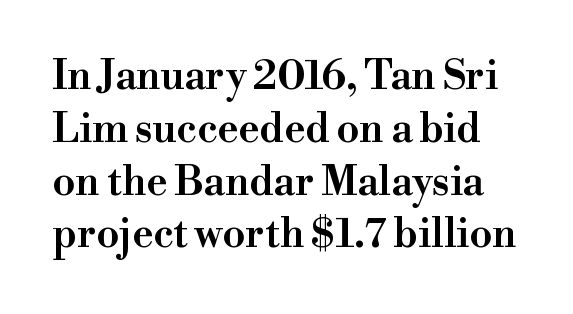
Q: Is the text italic (slanted)? A: No, it is upright.
Q: Is the typeface a serif or a sans-serif typeface? A: Serif.
Q: Is the text underlined? A: No.
Q: Is the spacing between letters normal or unusually wide? A: Normal.
Q: Is the spacing between lines tight, normal or loose? A: Normal.
Q: Width (condensed, normal, or wide)? A: Wide.
Q: Stroke contrast? A: High.
Q: x-height? A: Small.
Q: Monospaced? A: No.
